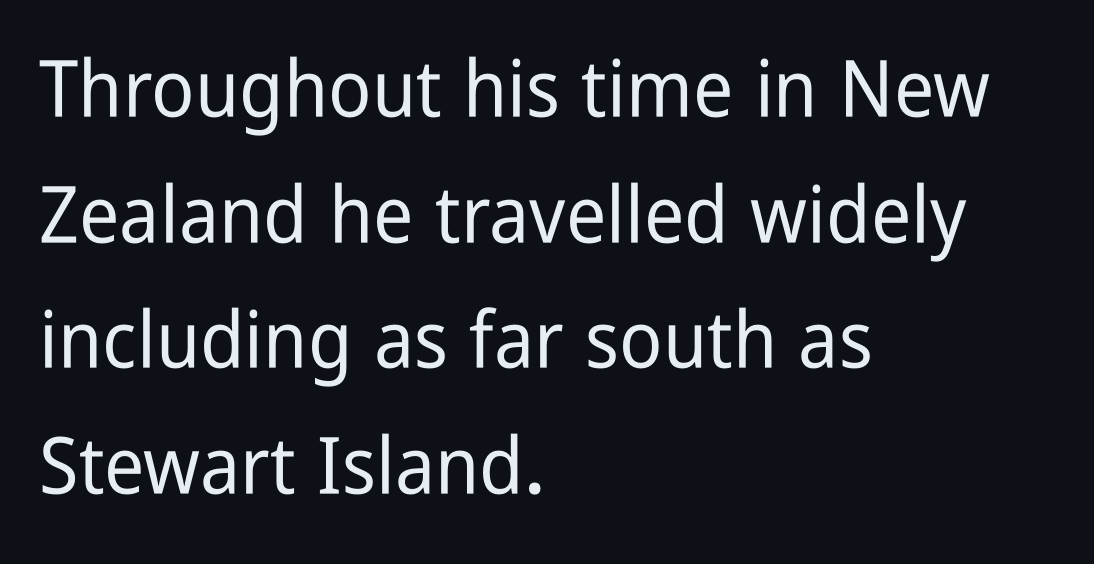
Q: Is the text italic (slanted)? A: No, it is upright.
Q: Is the typeface a serif or a sans-serif typeface? A: Sans-serif.
Q: Is the text underlined? A: No.
Q: How is the paragraph aligned? A: Left-aligned.
Q: Is the spacing between letters normal or unusually wide? A: Normal.
Q: Is the spacing between lines tight, normal or loose? A: Normal.
Q: Width (condensed, normal, or wide)? A: Condensed.
Q: Stroke contrast? A: Low.
Q: x-height? A: Medium.
Q: Monospaced? A: No.
